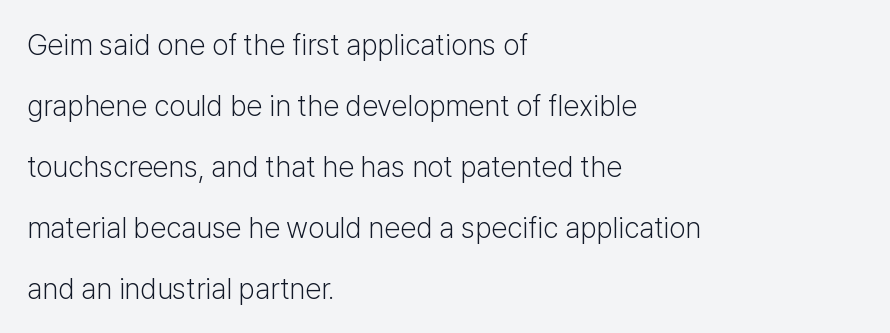
The image shows 29 px light sans-serif type, upright; set left-aligned, loose line spacing (2.1x), normal letter spacing, not underlined; low stroke contrast and a medium x-height.
